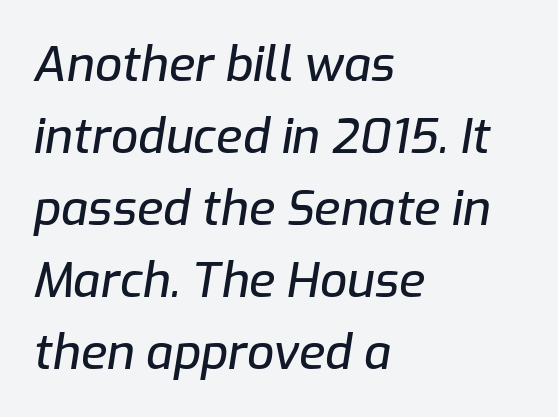
Q: Is the text italic (slanted)? A: Yes, it leans right by about 9 degrees.
Q: Is the text underlined? A: No.
Q: How is the paragraph aligned? A: Left-aligned.
Q: Is the spacing between letters normal or unusually wide? A: Normal.
Q: Is the spacing between lines tight, normal or loose? A: Normal.
Q: Width (condensed, normal, or wide)? A: Normal.
Q: Stroke contrast? A: Low.
Q: x-height? A: Medium.
Q: Monospaced? A: No.
